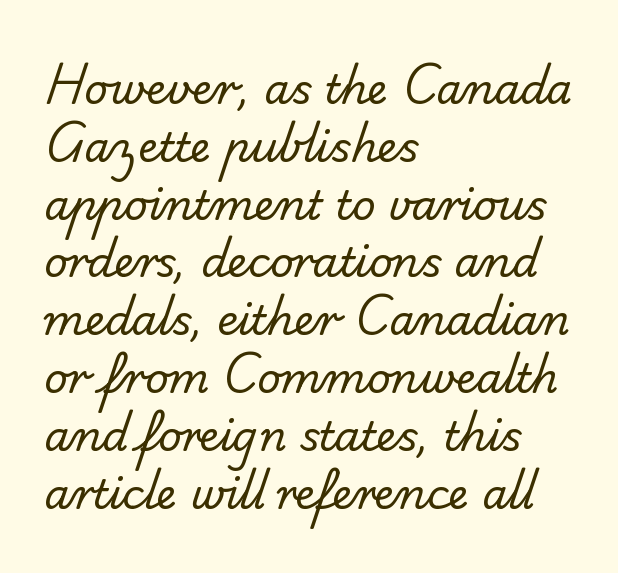
The image shows 41 px regular-weight sans-serif type; set left-aligned, normal line spacing (1.41x), normal letter spacing, not underlined; low stroke contrast and a small x-height.
